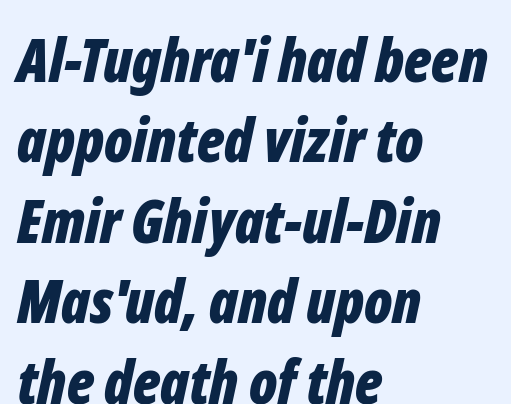
{"italic": "yes", "lean": "right", "slant_degrees": 12, "bold": "yes", "weight": "bold", "width": "condensed", "stroke_contrast": "low", "x_height": "medium", "monospaced": "no", "underline": "no", "align": "left", "line_spacing": "normal", "line_spacing_ratio": 1.34, "letter_spacing": "normal", "letter_spacing_em": 0.0, "glyph_px": 60}
